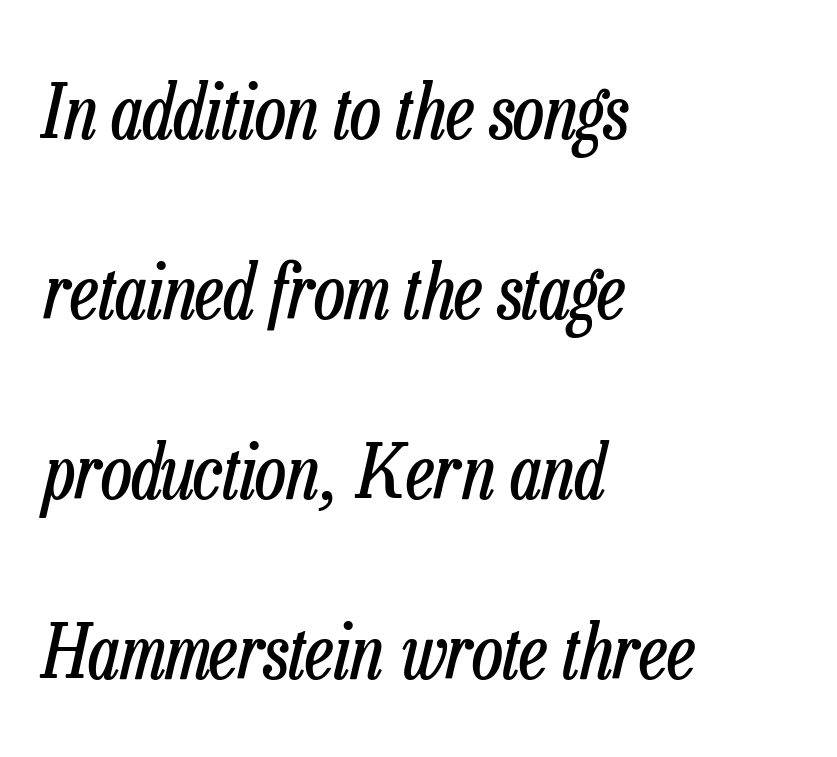
The font is comparable to plain body text, perhaps lighter. Is the block centered? No — it sits flush against the left margin. Varying glyph widths throughout — classic text-font behaviour. The gaps between neighbouring characters are ordinary and unremarkable. How would I describe the line gaps? Wide and relaxed. The typography opts for an oblique posture over an upright one.
